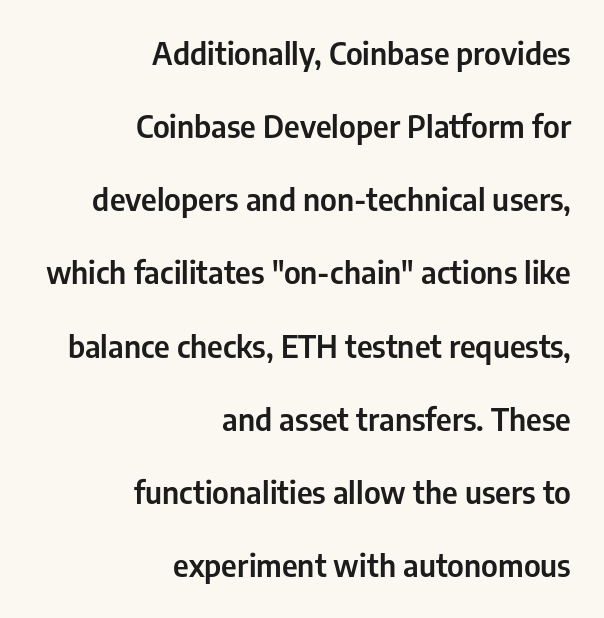
The image shows 31 px condensed sans-serif type, upright; set right-aligned, loose line spacing (2.36x), normal letter spacing, not underlined; low stroke contrast and a medium x-height.
